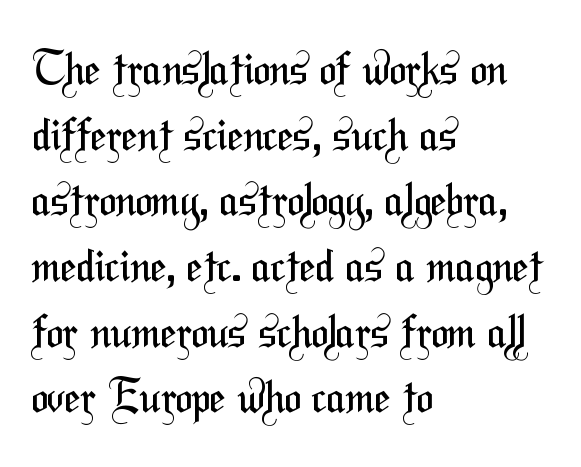
The image shows 45 px regular-weight, condensed sans-serif type; set left-aligned, normal line spacing (1.46x), normal letter spacing, not underlined; medium stroke contrast and a medium x-height.
